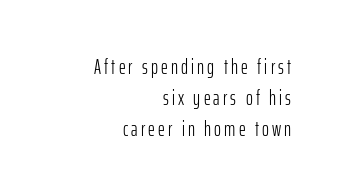
Notice how the stems are strictly vertical — no italics here. A student would call this right alignment; a typographer would say flush right, rag left. The space directly below the letters is spotless. The weight tops out at a normal text grade. This sample keeps an unexceptional amount of space between lines.
